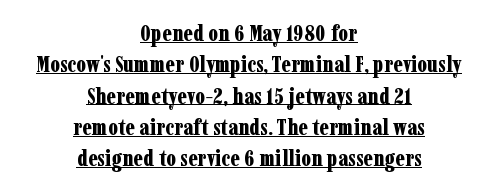
Q: Is the text bold? A: Yes.
Q: Is the text italic (slanted)? A: No, it is upright.
Q: Is the text underlined? A: Yes.
Q: How is the paragraph aligned? A: Centered.
Q: Is the spacing between letters normal or unusually wide? A: Normal.
Q: Is the spacing between lines tight, normal or loose? A: Normal.
